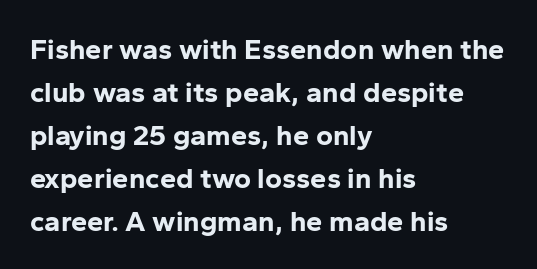
The image shows 29 px bold sans-serif type, upright; set left-aligned, normal line spacing (1.48x), normal letter spacing, not underlined; low stroke contrast and a medium x-height.
